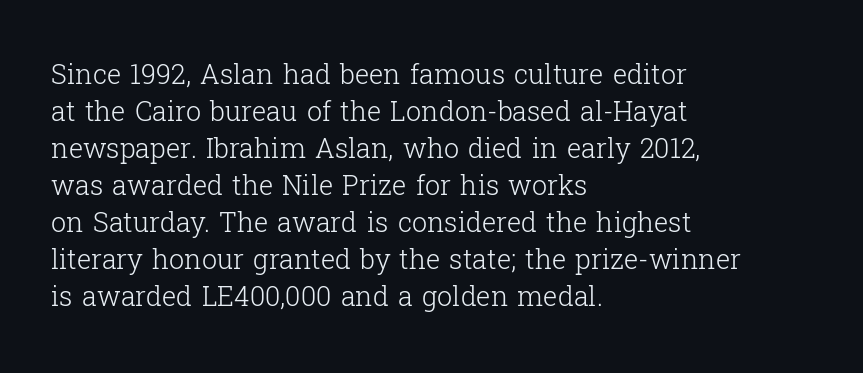
The image shows 27 px text type, upright; set left-aligned, normal line spacing (1.37x), normal letter spacing, not underlined.
